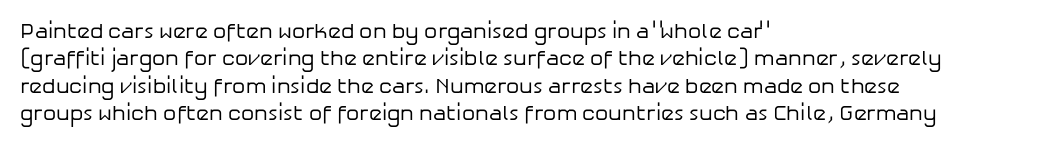
Reading down the block, your eye returns to a fixed left position each line. The weight tops out at a normal text grade. Interline gaps are of average width in this sample. The letters sit at their default tracking, neither squeezed nor spread.
